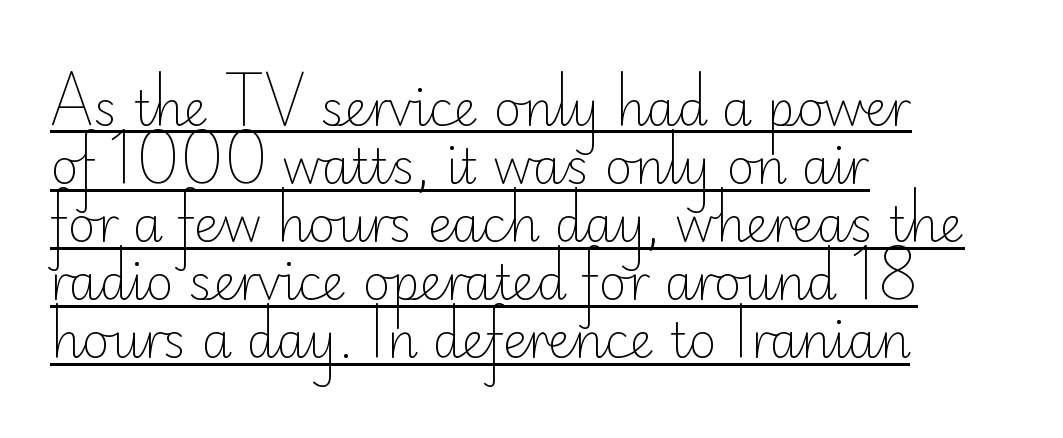
{"serif": "no", "italic": "no", "bold": "no", "weight": "light", "width": "normal", "stroke_contrast": "low", "x_height": "small", "monospaced": "no", "underline": "yes", "align": "left", "line_spacing_ratio": 1.21, "letter_spacing": "normal", "letter_spacing_em": 0.0, "glyph_px": 48}
